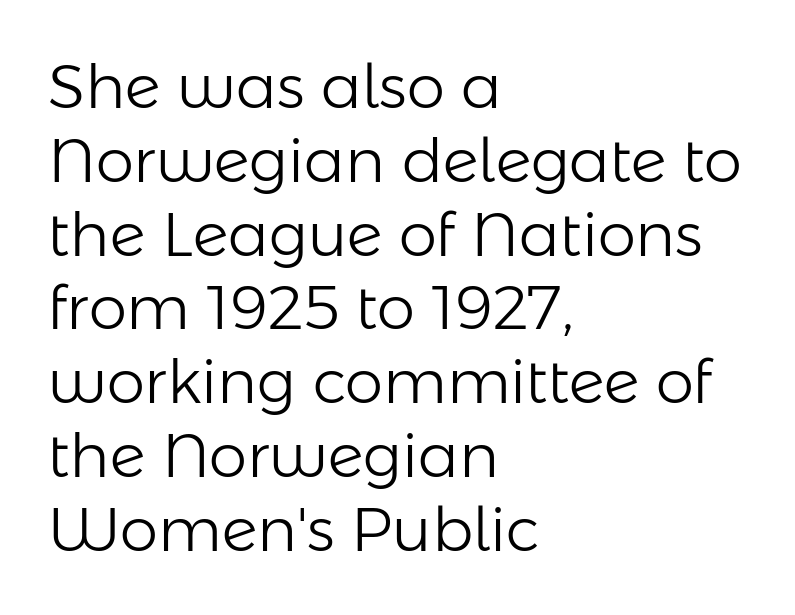
The image shows 61 px light sans-serif type, upright; set left-aligned, line spacing 1.21x, normal letter spacing, not underlined; low stroke contrast and a medium x-height.
